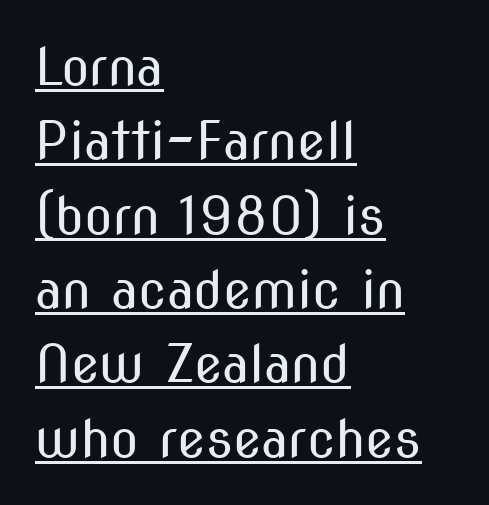
Q: Is the text bold? A: No.
Q: Is the text italic (slanted)? A: No, it is upright.
Q: Is the typeface a serif or a sans-serif typeface? A: Sans-serif.
Q: Is the text underlined? A: Yes.
Q: How is the paragraph aligned? A: Left-aligned.
Q: Is the spacing between letters normal or unusually wide? A: Normal.
Q: Is the spacing between lines tight, normal or loose? A: Normal.
Q: Width (condensed, normal, or wide)? A: Condensed.
Q: Stroke contrast? A: Medium.
Q: x-height? A: Medium.
Q: Monospaced? A: No.
